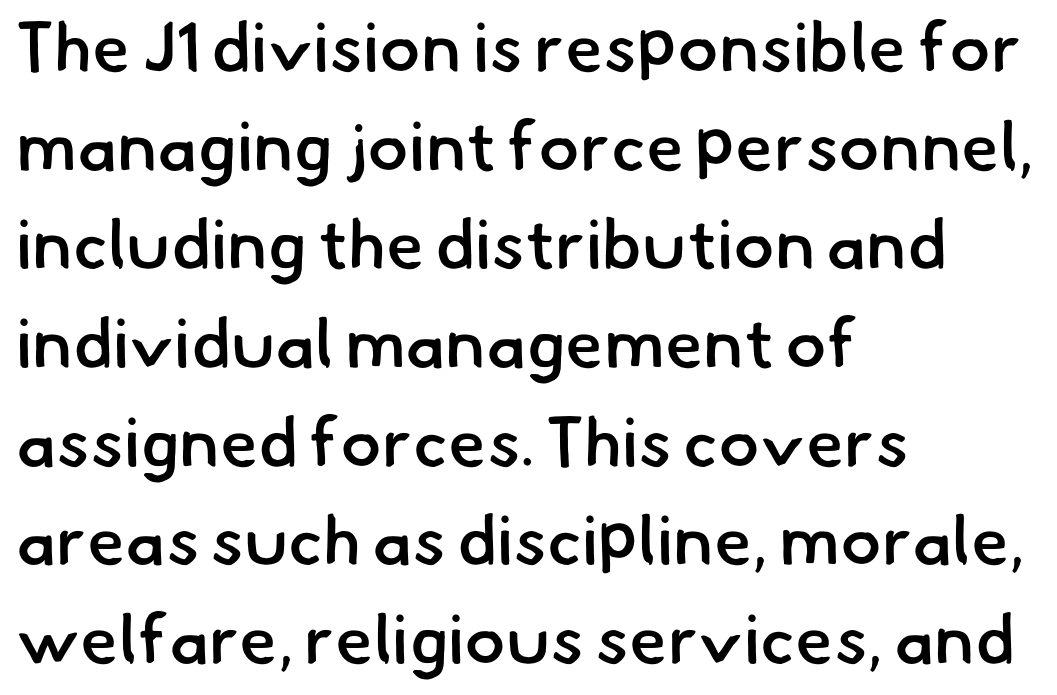
The image shows 69 px semibold sans-serif type; set left-aligned, normal line spacing (1.43x), normal letter spacing, not underlined; low stroke contrast and a small x-height.
